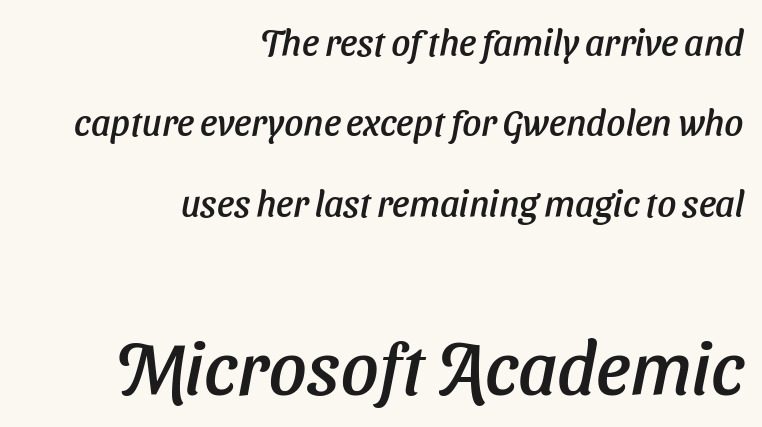
{"width": "normal", "stroke_contrast": "low", "x_height": "medium", "monospaced": "no", "underline": "no", "align": "right", "line_spacing": "loose", "line_spacing_ratio": 2.17, "letter_spacing": "normal", "letter_spacing_em": 0.0, "larger_block": "second", "size_ratio": 2.0, "glyph_px": 74}
